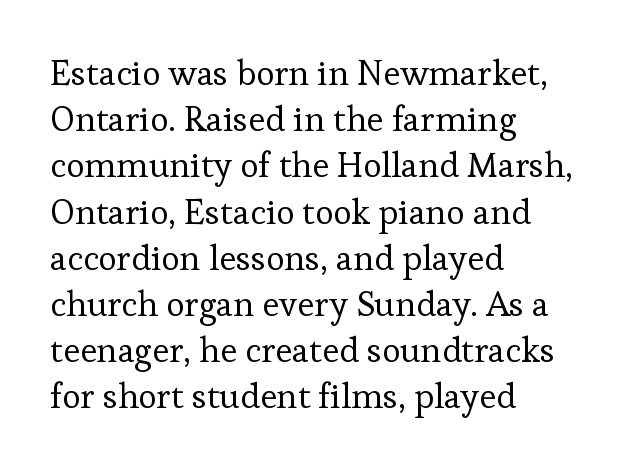
The image shows 35 px regular-weight serif type, upright; set left-aligned, normal line spacing (1.32x), normal letter spacing, not underlined; low stroke contrast and a medium x-height.
